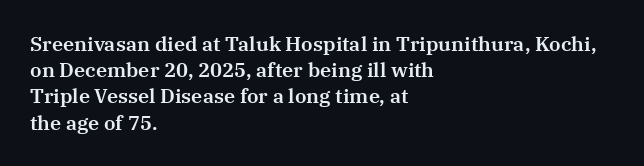
Q: Is the text italic (slanted)? A: No, it is upright.
Q: Is the text underlined? A: No.
Q: How is the paragraph aligned? A: Left-aligned.
Q: Is the spacing between letters normal or unusually wide? A: Normal.
Q: Is the spacing between lines tight, normal or loose? A: Normal.
